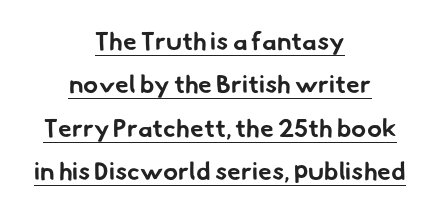
{"bold": "yes", "underline": "yes", "align": "center", "line_spacing_ratio": 1.74, "letter_spacing": "normal", "letter_spacing_em": 0.0, "glyph_px": 25}
